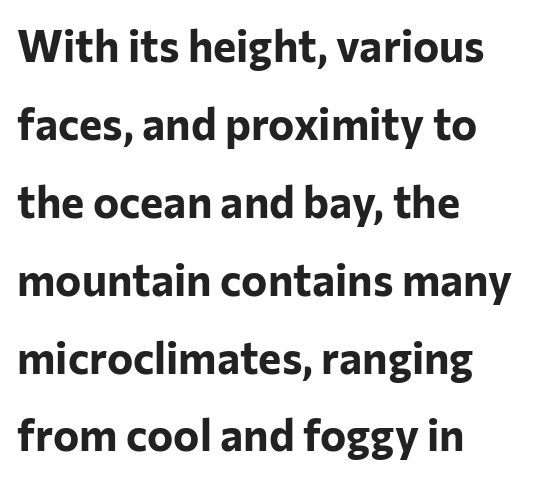
The image shows 44 px bold sans-serif type, upright; set left-aligned, line spacing 1.77x, normal letter spacing, not underlined; low stroke contrast and a medium x-height.
